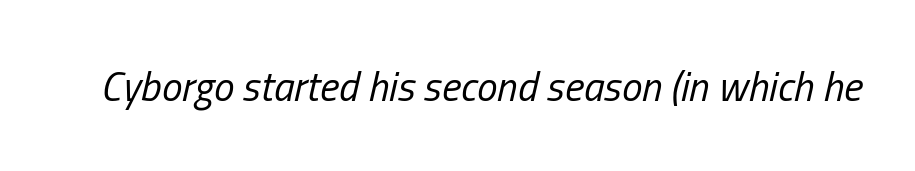
Letters rest on an invisible, unmarked baseline. The font sits on the lighter half of the weight spectrum, regular included. Character widths vary here, with narrow letters taking less room than wide ones. The rendering applies a slant to the glyphs. Standard letterfit; no display-style spreading of the glyphs.
